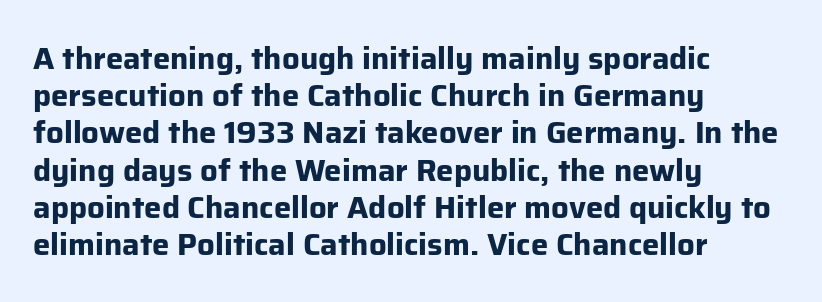
{"serif": "no", "italic": "no", "bold": "yes", "weight": "bold", "width": "normal", "stroke_contrast": "low", "x_height": "medium", "monospaced": "no", "underline": "no", "align": "left", "line_spacing_ratio": 1.2, "letter_spacing": "normal", "letter_spacing_em": 0.0, "glyph_px": 31}
